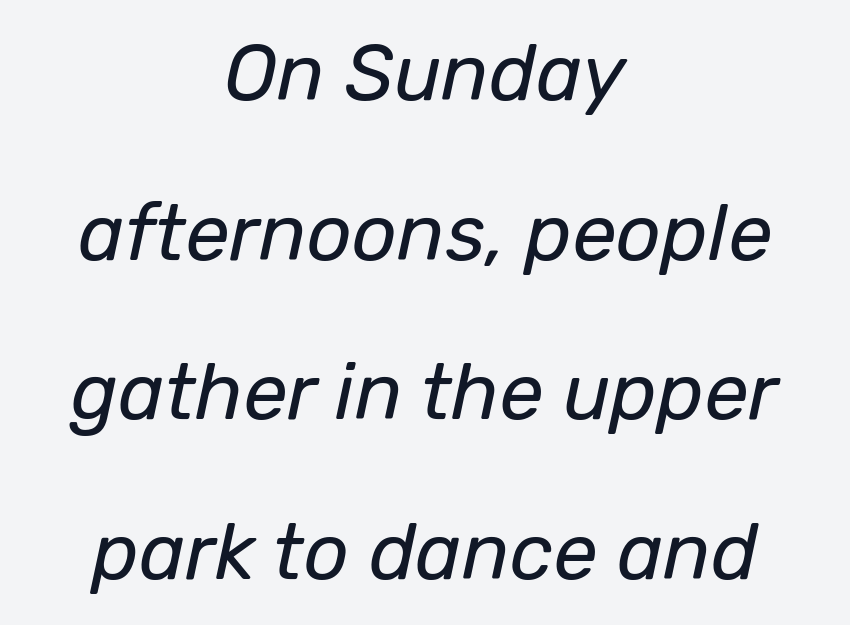
{"italic": "yes", "lean": "right", "slant_degrees": 12, "bold": "no", "weight": "regular", "width": "normal", "stroke_contrast": "low", "x_height": "medium", "monospaced": "no", "underline": "no", "align": "center", "line_spacing": "loose", "line_spacing_ratio": 2.02, "letter_spacing": "normal", "letter_spacing_em": 0.0, "glyph_px": 79}
